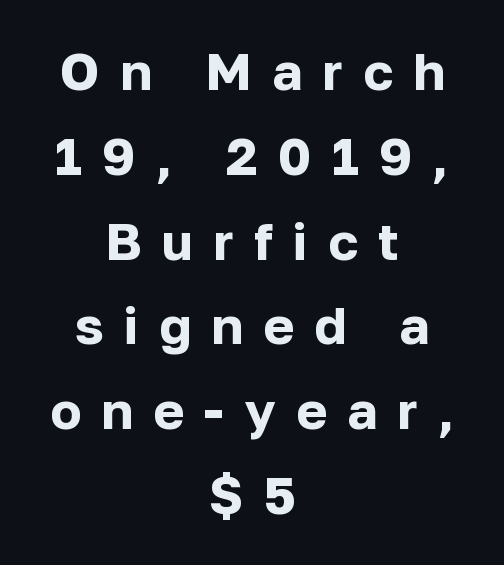
Check where the strokes stop: nothing finishes them off — pure sans. Each word looks stretched out because of the extra space between its letters. Every letter is thick-stroked: bold, no question. When letters stand straight like this, we call the style roman or upright.
